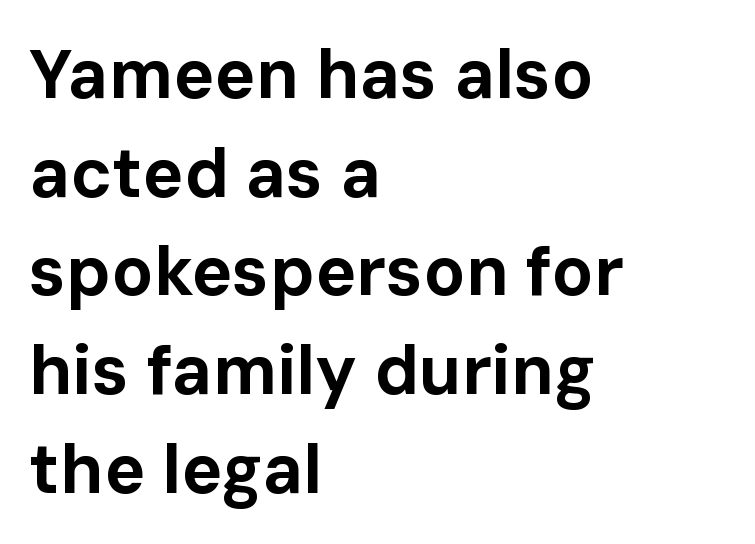
The image shows 69 px bold sans-serif type, upright; set left-aligned, normal line spacing (1.43x), normal letter spacing, not underlined; low stroke contrast and a medium x-height.
